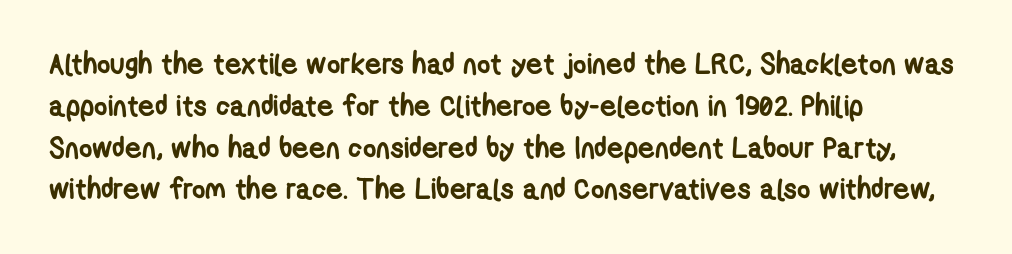
Q: Is the text bold? A: Yes.
Q: Is the typeface a serif or a sans-serif typeface? A: Sans-serif.
Q: Is the text underlined? A: No.
Q: How is the paragraph aligned? A: Left-aligned.
Q: Is the spacing between letters normal or unusually wide? A: Normal.
Q: Is the spacing between lines tight, normal or loose? A: Normal.
Q: Width (condensed, normal, or wide)? A: Condensed.
Q: Stroke contrast? A: Low.
Q: x-height? A: Medium.
Q: Monospaced? A: No.
